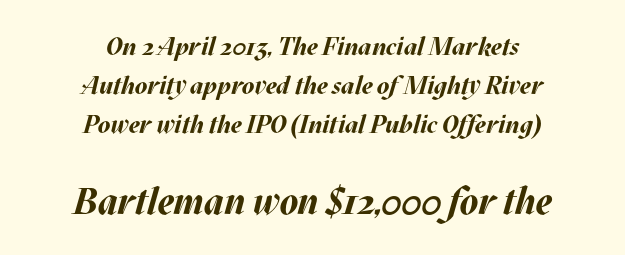
{"italic": "yes", "lean": "right", "slant_degrees": 17, "bold": "yes", "weight": "bold", "width": "normal", "stroke_contrast": "medium", "x_height": "large", "monospaced": "no", "underline": "no", "align": "center", "line_spacing": "normal", "line_spacing_ratio": 1.56, "letter_spacing": "normal", "letter_spacing_em": 0.0, "larger_block": "second", "size_ratio": 1.48, "glyph_px": 37}
